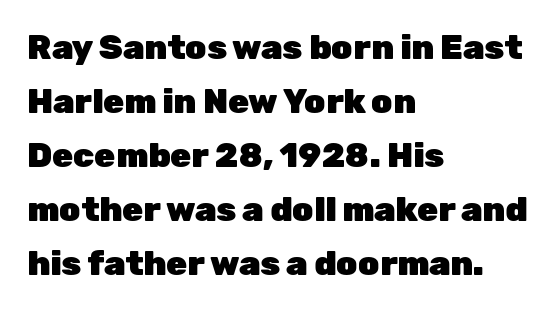
Each word holds together tightly as a unit, with standard inter-letter gaps. Left-aligned paragraph, ragged on the right. Students, this is bold: see how much ink each stroke carries. Descenders are the only things crossing below the line. Look at the bottom of the vertical strokes: they stop flat, with no serifs. The rows are spaced the way most documents space them.
